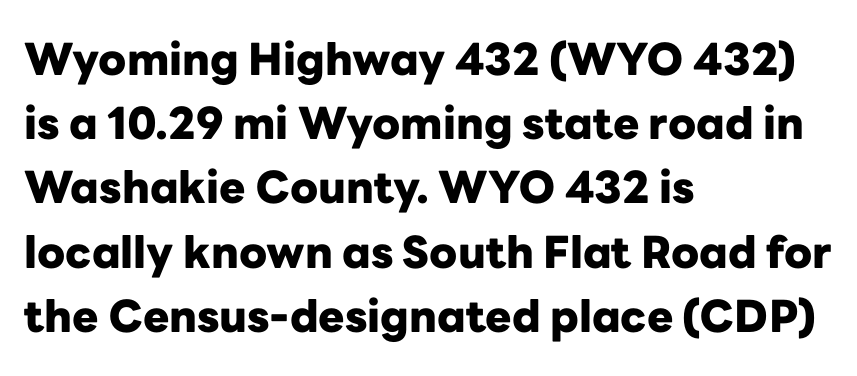
One-word summary of the alignment: left. Chunky letters — that's bold for sure. The lettering stays uniformly vertical, giving the passage a roman look. The face used here is proportionally spaced, like ordinary book or web type. Regarding leading, the lines here are spaced in the standard way.
